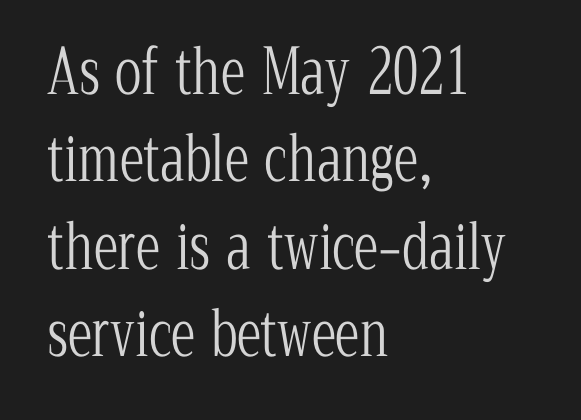
Each row of text sits above clean, open space. These glyphs show unthickened strokes, regular width or finer. Every character sits straight up, as roman type does. Think of a printed novel: that variable character pitch is what you see here. The text was rendered using a seriffed face with decorative stroke endings.
